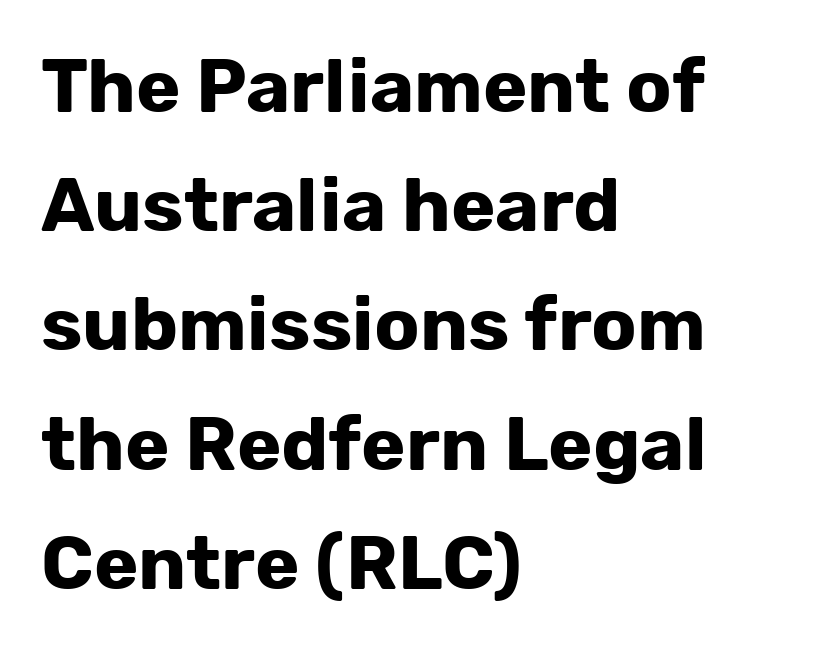
Regarding serifs, this sample does without them. Do the characters align in a grid? No, the font is proportional. The rendering uses a moderate line-height, typical for paragraphs. In terms of posture, this sample is upright.
